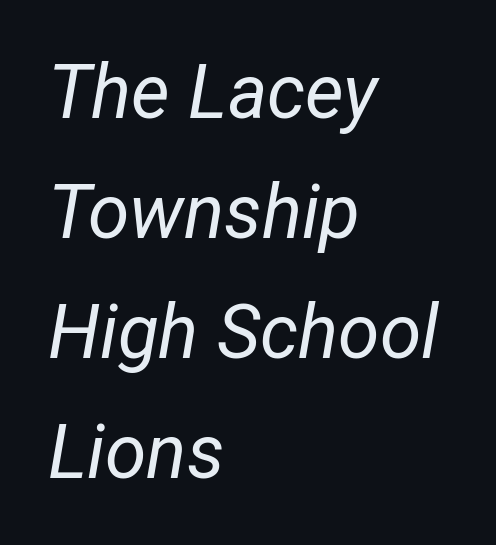
The image shows 75 px regular-weight, condensed type, italic (leaning right); set left-aligned, normal line spacing (1.6x), normal letter spacing, not underlined; low stroke contrast and a medium x-height.
